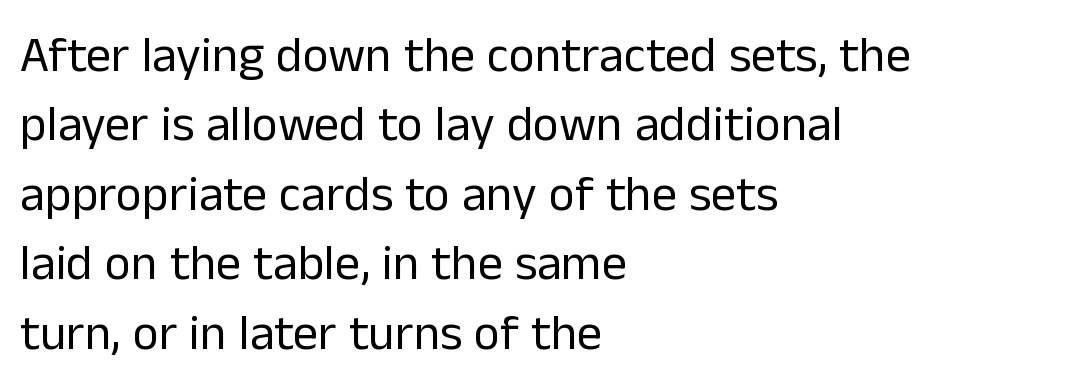
Q: Is the text bold? A: No.
Q: Is the text italic (slanted)? A: No, it is upright.
Q: Is the typeface a serif or a sans-serif typeface? A: Sans-serif.
Q: Is the text underlined? A: No.
Q: How is the paragraph aligned? A: Left-aligned.
Q: Is the spacing between letters normal or unusually wide? A: Normal.
Q: Is the spacing between lines tight, normal or loose? A: Normal.
Q: Width (condensed, normal, or wide)? A: Normal.
Q: Stroke contrast? A: Low.
Q: x-height? A: Medium.
Q: Monospaced? A: No.
